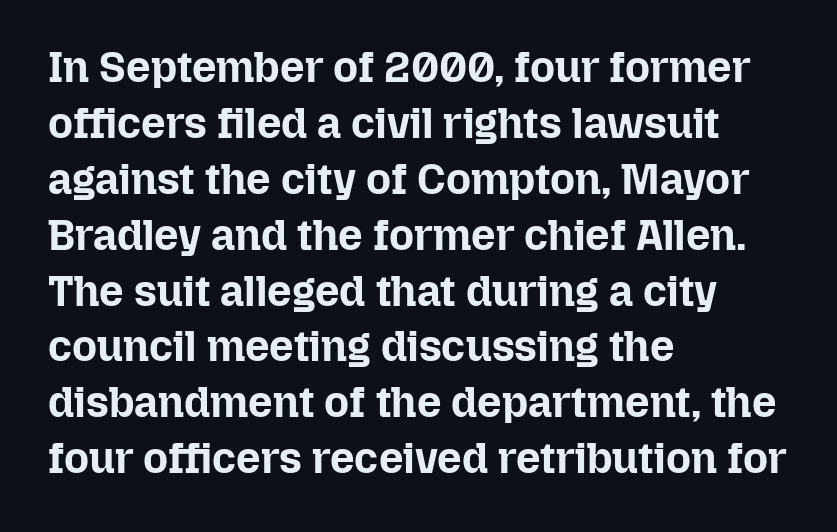
The image shows 43 px bold type, upright; set left-aligned, normal line spacing (1.3x), normal letter spacing, not underlined; low stroke contrast and a medium x-height.
